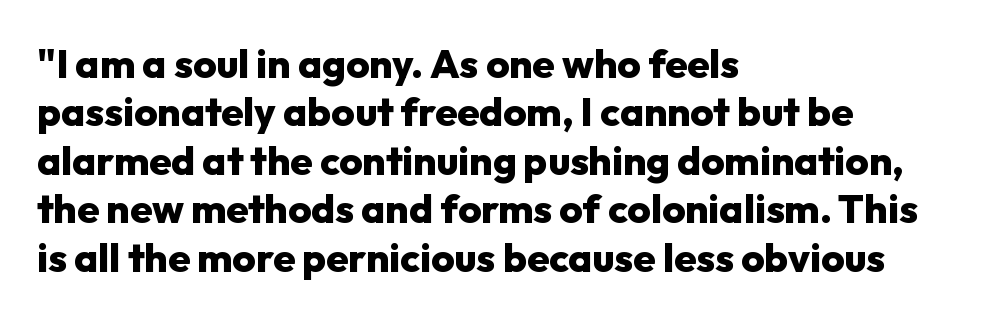
Q: Is the text bold? A: Yes.
Q: Is the text italic (slanted)? A: No, it is upright.
Q: Is the typeface a serif or a sans-serif typeface? A: Sans-serif.
Q: Is the text underlined? A: No.
Q: How is the paragraph aligned? A: Left-aligned.
Q: Is the spacing between letters normal or unusually wide? A: Normal.
Q: Width (condensed, normal, or wide)? A: Normal.
Q: Stroke contrast? A: Low.
Q: x-height? A: Medium.
Q: Monospaced? A: No.
